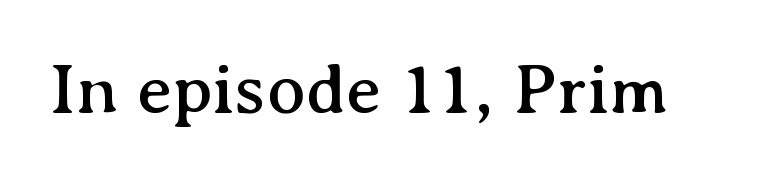
The letterforms sit shoulder to shoulder at normal distance. Check the space under the baseline: it is left empty. Every stem runs plumb, perpendicular to the baseline. I'd call this a serif setting — the letters wear small feet. This sample has the flowing, uneven cadence of proportional lettering.
